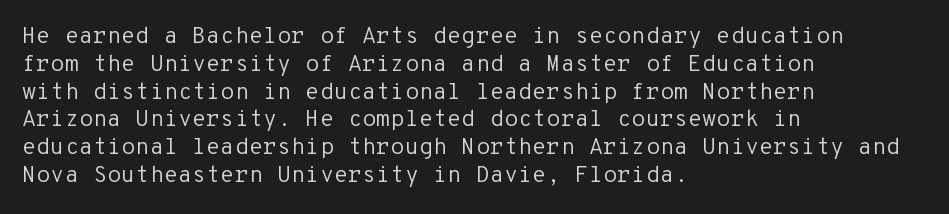
Q: Is the text bold? A: No.
Q: Is the text italic (slanted)? A: No, it is upright.
Q: Is the text underlined? A: No.
Q: How is the paragraph aligned? A: Left-aligned.
Q: Is the spacing between letters normal or unusually wide? A: Normal.
